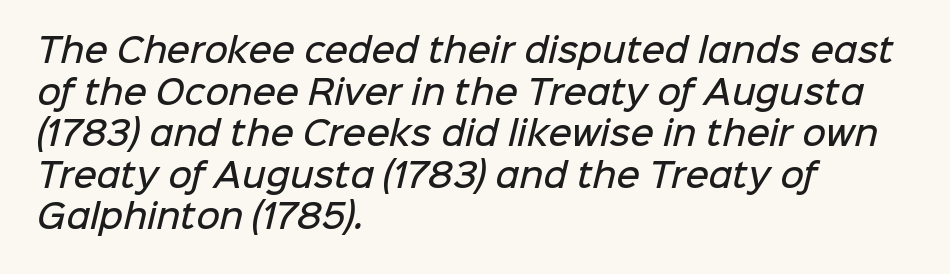
The image shows 32 px semibold sans-serif type; set left-aligned, normal line spacing (1.3x), normal letter spacing, not underlined; low stroke contrast and a medium x-height.
